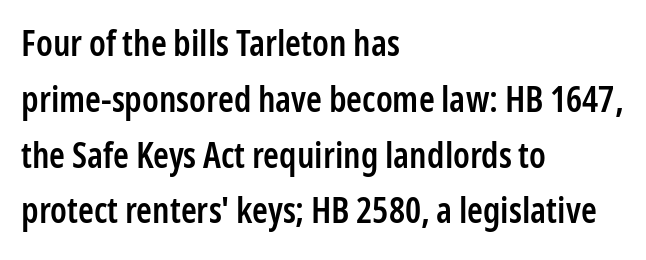
{"serif": "no", "italic": "no", "bold": "semi", "weight": "semibold", "width": "condensed", "stroke_contrast": "low", "x_height": "medium", "monospaced": "no", "underline": "no", "align": "left", "line_spacing": "normal", "line_spacing_ratio": 1.55, "letter_spacing": "normal", "letter_spacing_em": 0.0, "glyph_px": 36}
